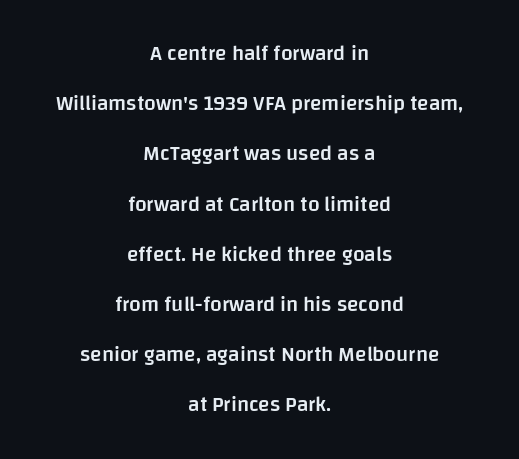
The gaps between neighbouring characters are ordinary and unremarkable. Posture: vertical. The characters look somewhat weighty, a semibold short of true bold. Layout note: lines centered.
